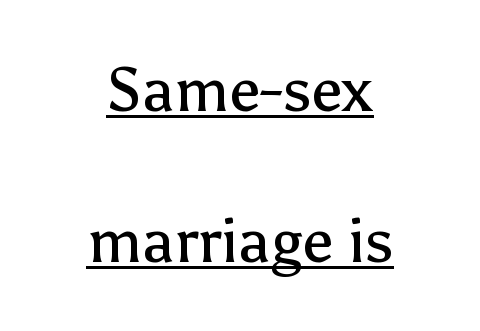
Q: Is the text bold? A: No.
Q: Is the text italic (slanted)? A: No, it is upright.
Q: Is the typeface a serif or a sans-serif typeface? A: Sans-serif.
Q: Is the text underlined? A: Yes.
Q: How is the paragraph aligned? A: Centered.
Q: Is the spacing between letters normal or unusually wide? A: Normal.
Q: Is the spacing between lines tight, normal or loose? A: Loose.
Q: Width (condensed, normal, or wide)? A: Normal.
Q: Stroke contrast? A: Low.
Q: x-height? A: Medium.
Q: Monospaced? A: No.
